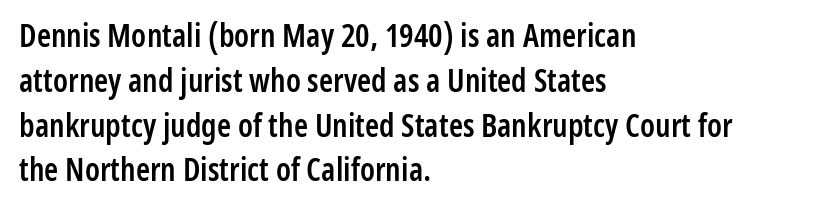
Q: Is the text bold? A: Semi-bold.
Q: Is the text italic (slanted)? A: No, it is upright.
Q: Is the typeface a serif or a sans-serif typeface? A: Sans-serif.
Q: Is the text underlined? A: No.
Q: How is the paragraph aligned? A: Left-aligned.
Q: Is the spacing between letters normal or unusually wide? A: Normal.
Q: Is the spacing between lines tight, normal or loose? A: Normal.
Q: Width (condensed, normal, or wide)? A: Condensed.
Q: Stroke contrast? A: Low.
Q: x-height? A: Medium.
Q: Monospaced? A: No.
